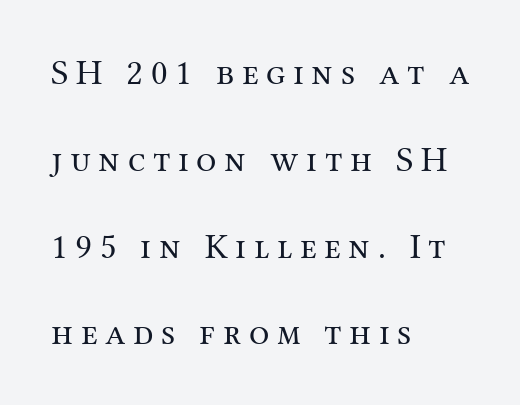
{"serif": "yes", "italic": "no", "bold": "no", "weight": "regular", "width": "normal", "stroke_contrast": "medium", "x_height": "medium", "monospaced": "no", "underline": "no", "align": "left", "line_spacing": "loose", "line_spacing_ratio": 2.41, "letter_spacing": "wide", "letter_spacing_em": 0.21, "glyph_px": 36}
